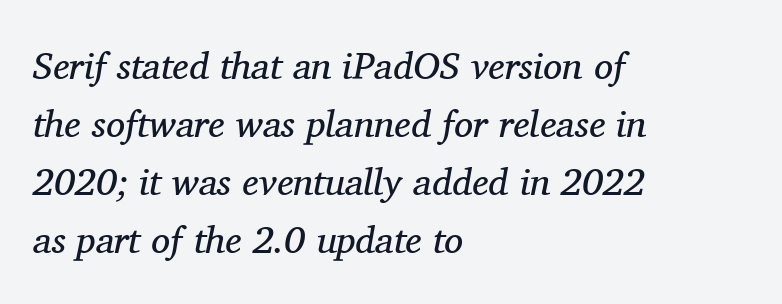
The image shows 38 px regular-weight serif type, italic (leaning right); set left-aligned, normal line spacing (1.53x), normal letter spacing, not underlined; medium stroke contrast and a medium x-height.
